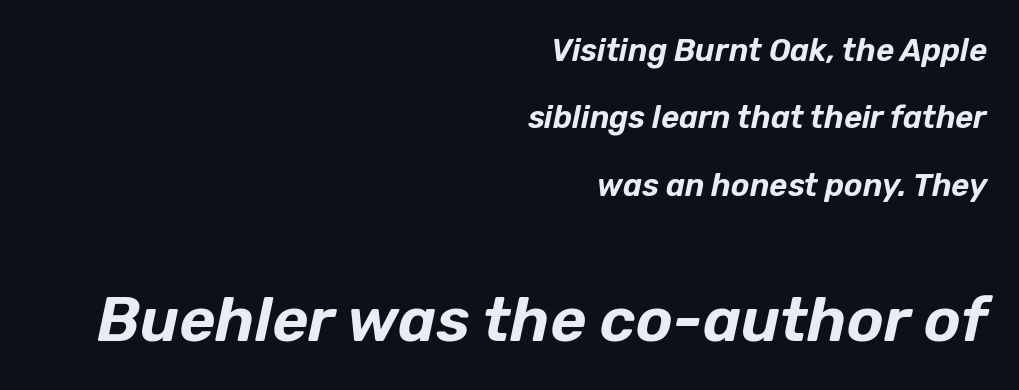
The composition opens small and finishes big. The letters advance in unequal steps, a hallmark of proportional type. Is there much room between lines? Yes — plenty of vertical air separates them. Is the letter spacing exaggerated? No — it looks like the ordinary default. You can tell it's italic because the verticals aren't actually vertical.
